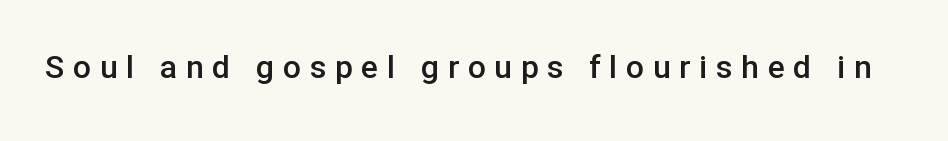
The image shows 32 px semibold sans-serif type, upright; set unusually wide letter spacing (+0.27 em), not underlined; low stroke contrast and a medium x-height.
